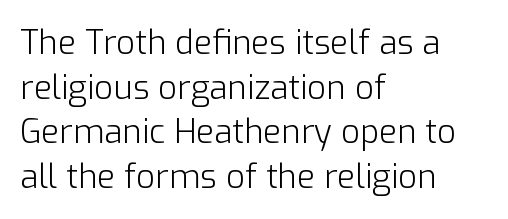
The image shows 33 px light sans-serif type, upright; set left-aligned, normal line spacing (1.35x), normal letter spacing, not underlined; low stroke contrast and a medium x-height.
